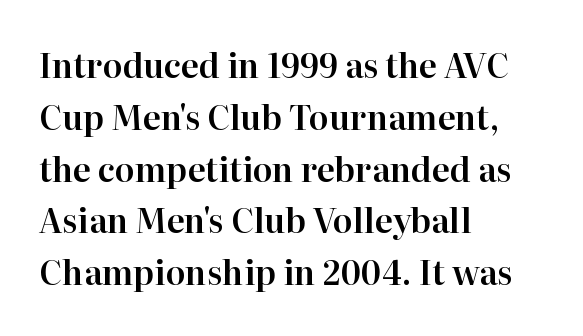
Q: Is the text italic (slanted)? A: No, it is upright.
Q: Is the typeface a serif or a sans-serif typeface? A: Serif.
Q: Is the text underlined? A: No.
Q: How is the paragraph aligned? A: Left-aligned.
Q: Is the spacing between letters normal or unusually wide? A: Normal.
Q: Is the spacing between lines tight, normal or loose? A: Normal.
Q: Width (condensed, normal, or wide)? A: Normal.
Q: Stroke contrast? A: High.
Q: x-height? A: Medium.
Q: Monospaced? A: No.
